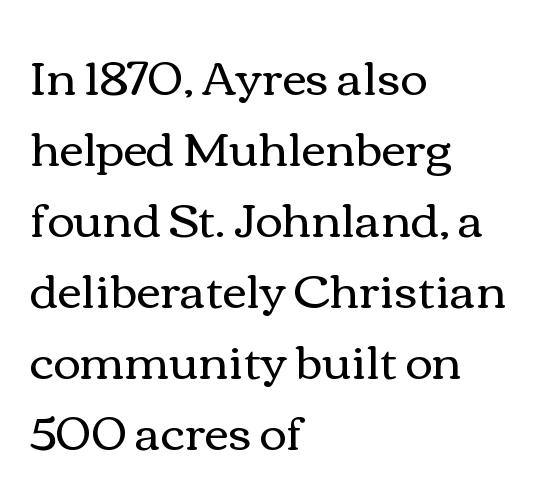
Posture: straight, roman, zero tilt. Quick note: underline off. Think of a printed novel: that variable character pitch is what you see here. A typesetter would call this leading conventional body-copy spacing. The paragraph has a hard left edge and a soft right edge. The face looks like a standard text weight, possibly lighter.
